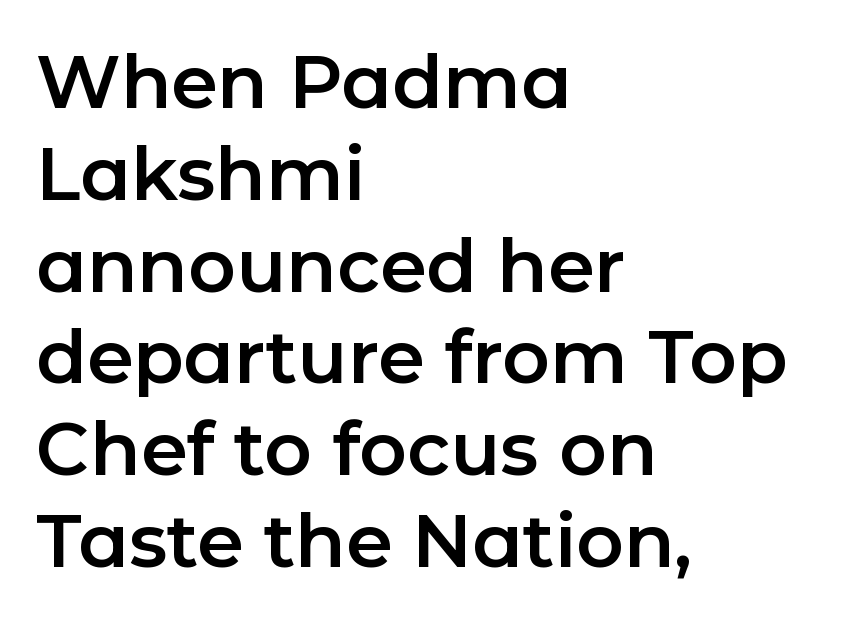
Q: Is the text italic (slanted)? A: No, it is upright.
Q: Is the typeface a serif or a sans-serif typeface? A: Sans-serif.
Q: Is the text underlined? A: No.
Q: How is the paragraph aligned? A: Left-aligned.
Q: Is the spacing between letters normal or unusually wide? A: Normal.
Q: Width (condensed, normal, or wide)? A: Normal.
Q: Stroke contrast? A: Low.
Q: x-height? A: Medium.
Q: Monospaced? A: No.
